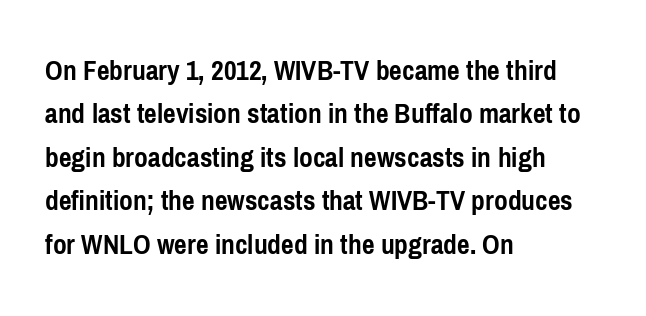
{"serif": "no", "italic": "no", "bold": "yes", "weight": "semibold", "width": "condensed", "stroke_contrast": "low", "x_height": "medium", "monospaced": "no", "underline": "no", "align": "left", "line_spacing": "normal", "line_spacing_ratio": 1.45, "letter_spacing": "normal", "letter_spacing_em": 0.0, "glyph_px": 30}
